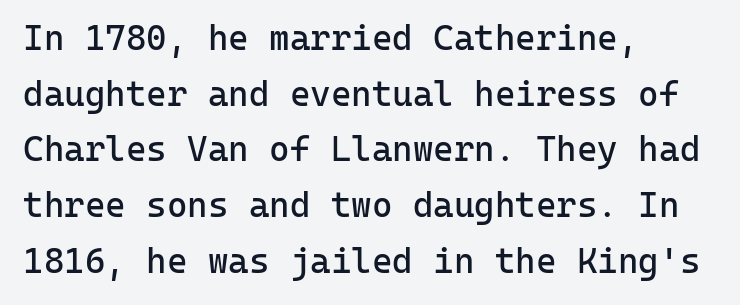
Each letter, wide or thin by design, is forced into the same width here. Each word holds together tightly as a unit, with standard inter-letter gaps. Horizontal bands of white between lines are of average thickness. The glyphs in this specimen are sans serif. These lines were composed using upright roman letters.
